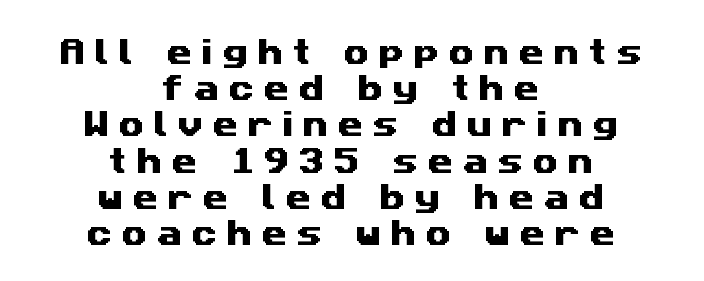
{"serif": "no", "width": "wide", "stroke_contrast": "medium", "x_height": "medium", "monospaced": "no", "underline": "no", "align": "center", "line_spacing": "normal", "line_spacing_ratio": 1.25, "letter_spacing": "wide", "letter_spacing_em": 0.33, "glyph_px": 29}
